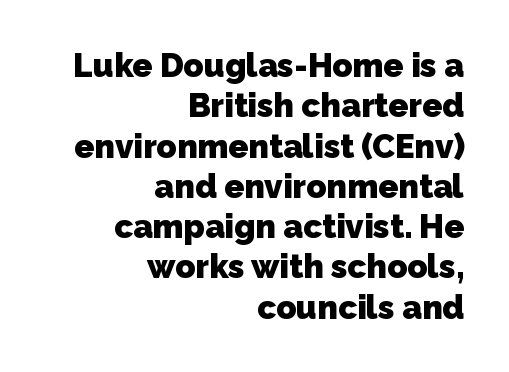
{"serif": "no", "bold": "yes", "weight": "heavy", "width": "normal", "stroke_contrast": "low", "x_height": "medium", "monospaced": "no", "underline": "no", "align": "right", "line_spacing_ratio": 1.22, "letter_spacing": "normal", "letter_spacing_em": 0.0, "glyph_px": 33}
